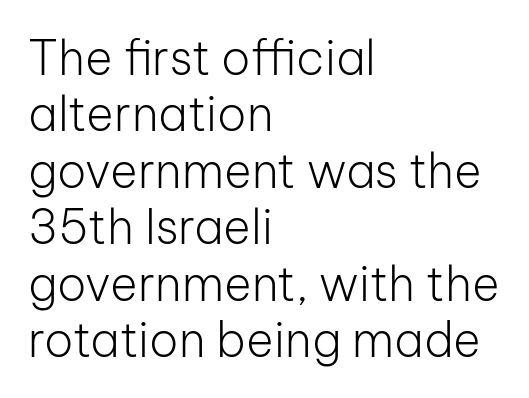
The image shows 47 px light sans-serif type, upright; set left-aligned, line spacing 1.2x, normal letter spacing, not underlined; low stroke contrast and a medium x-height.
